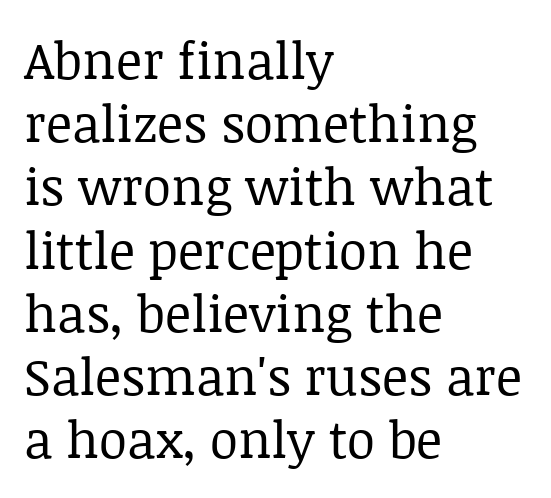
{"serif": "yes", "italic": "no", "bold": "no", "weight": "regular", "width": "normal", "stroke_contrast": "low", "x_height": "large", "monospaced": "no", "underline": "no", "align": "left", "line_spacing_ratio": 1.24, "letter_spacing": "normal", "letter_spacing_em": 0.0, "glyph_px": 51}
